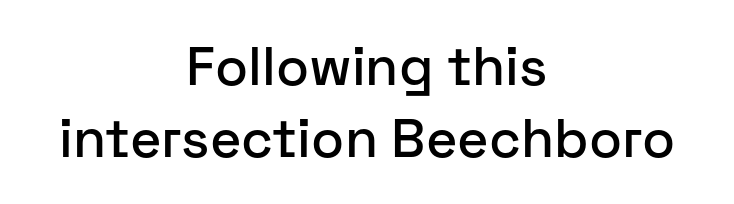
The image shows 54 px sans-serif type, upright; set centered, normal line spacing (1.33x), normal letter spacing, not underlined; low stroke contrast and a medium x-height.
